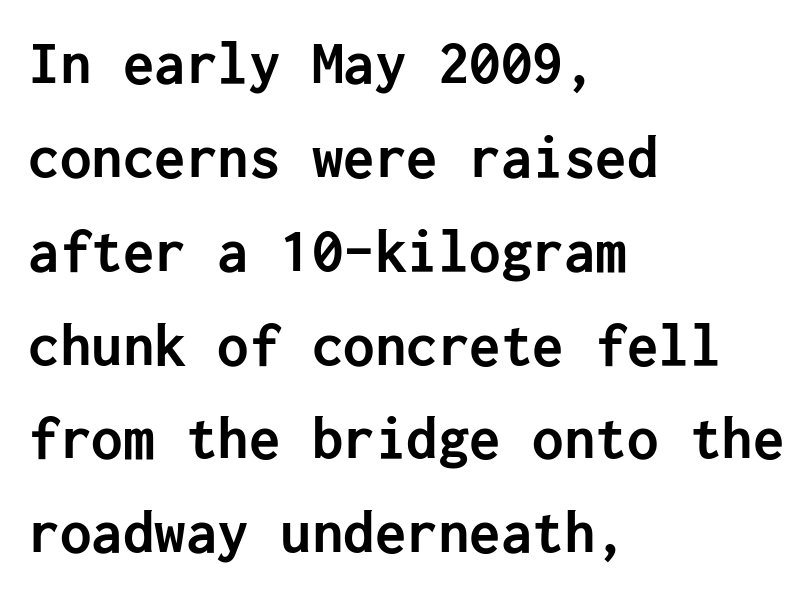
The image shows 63 px semibold sans-serif type, upright; set left-aligned, normal line spacing (1.49x), normal letter spacing, not underlined; low stroke contrast and a medium x-height.
